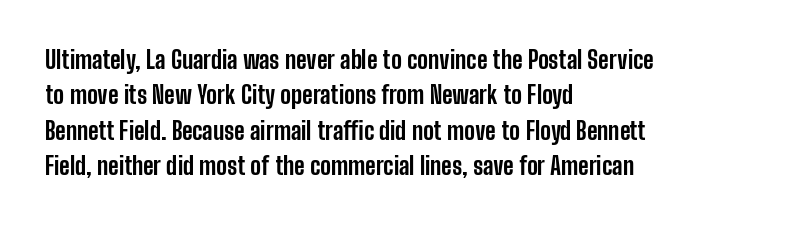
{"italic": "no", "bold": "yes", "underline": "no", "align": "left", "line_spacing": "normal", "line_spacing_ratio": 1.47, "letter_spacing": "normal", "letter_spacing_em": 0.0, "glyph_px": 24}
